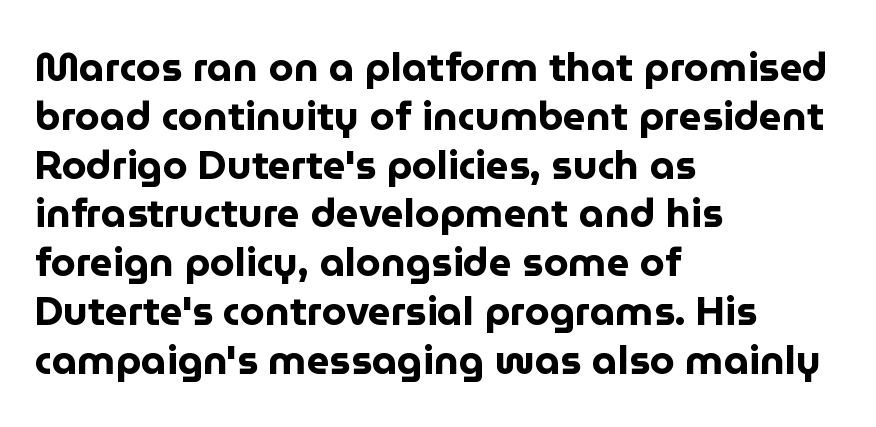
The image shows 40 px bold sans-serif type, upright; set left-aligned, line spacing 1.22x, normal letter spacing, not underlined; low stroke contrast and a medium x-height.
